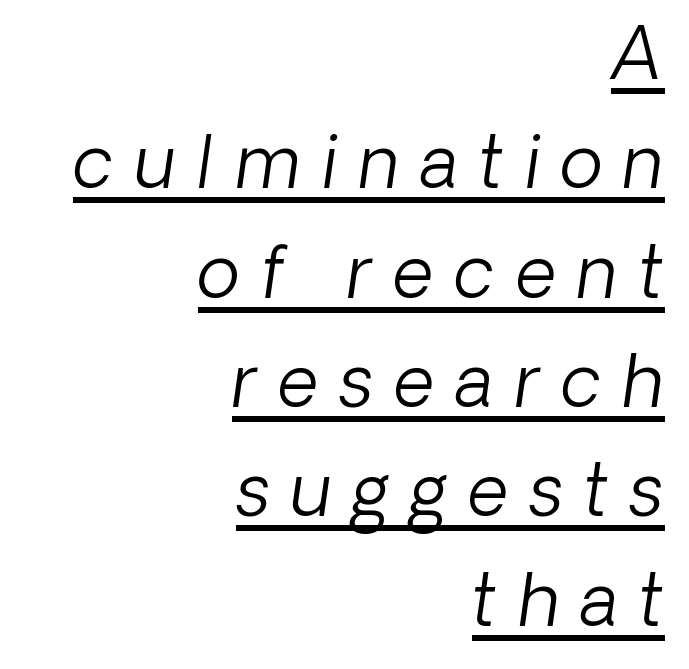
The image shows 71 px light sans-serif type; set right-aligned, normal line spacing (1.54x), unusually wide letter spacing (+0.3 em), underlined; low stroke contrast and a medium x-height.
